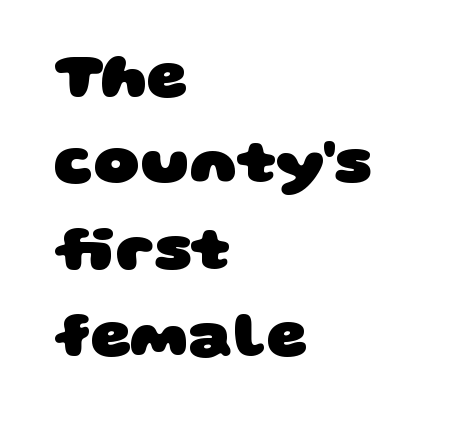
{"serif": "no", "bold": "yes", "weight": "heavy", "width": "wide", "stroke_contrast": "low", "x_height": "large", "monospaced": "no", "underline": "no", "align": "left", "line_spacing": "normal", "line_spacing_ratio": 1.37, "letter_spacing": "normal", "letter_spacing_em": 0.0, "glyph_px": 63}
